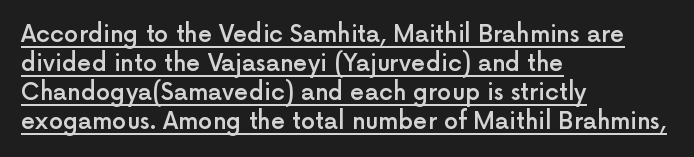
Standard letterfit; no display-style spreading of the glyphs. Which margin do the lines hug? The left one — the right edge is uneven. Honestly, the underline is the first thing you notice here. This is moderately heavy type, rendered in semibold.
